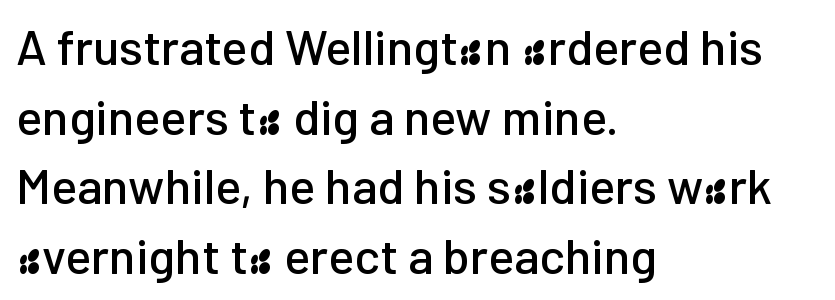
Q: Is the text italic (slanted)? A: No, it is upright.
Q: Is the typeface a serif or a sans-serif typeface? A: Sans-serif.
Q: Is the text underlined? A: No.
Q: How is the paragraph aligned? A: Left-aligned.
Q: Is the spacing between letters normal or unusually wide? A: Normal.
Q: Is the spacing between lines tight, normal or loose? A: Normal.
Q: Width (condensed, normal, or wide)? A: Normal.
Q: Stroke contrast? A: Low.
Q: x-height? A: Medium.
Q: Monospaced? A: No.
